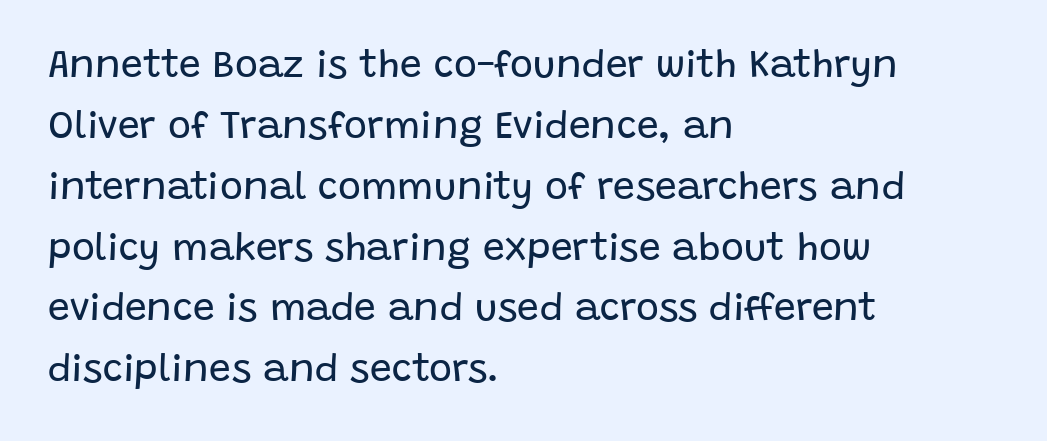
The type is set solid horizontally, with unmodified tracking. The space directly below the letters is spotless. This rendering uses left alignment, leaving the right contour irregular. Line spacing here is normal.
